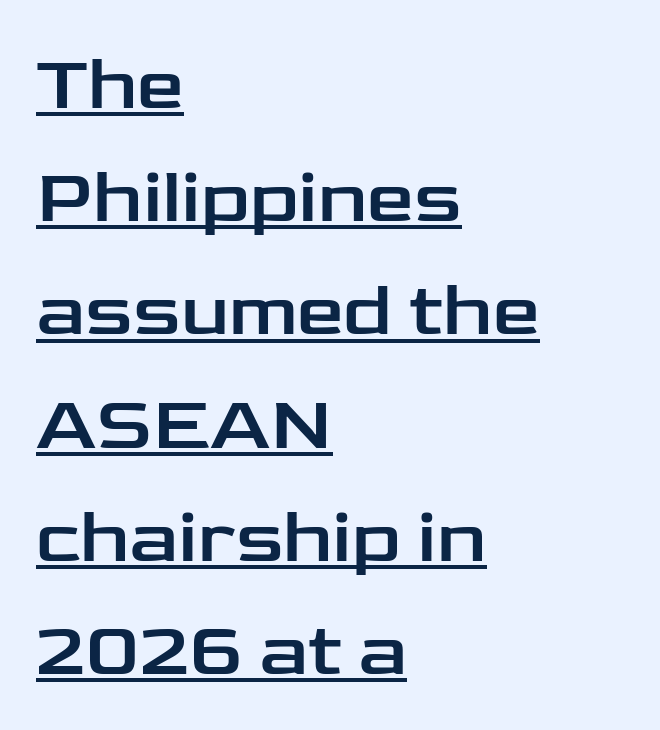
{"serif": "no", "italic": "no", "width": "wide", "stroke_contrast": "low", "x_height": "medium", "monospaced": "no", "underline": "yes", "align": "left", "line_spacing": "normal", "line_spacing_ratio": 1.51, "letter_spacing": "normal", "letter_spacing_em": 0.0, "glyph_px": 75}
